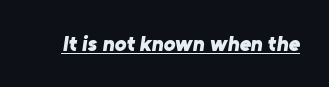
The image shows 22 px bold type; set normal letter spacing, underlined.
